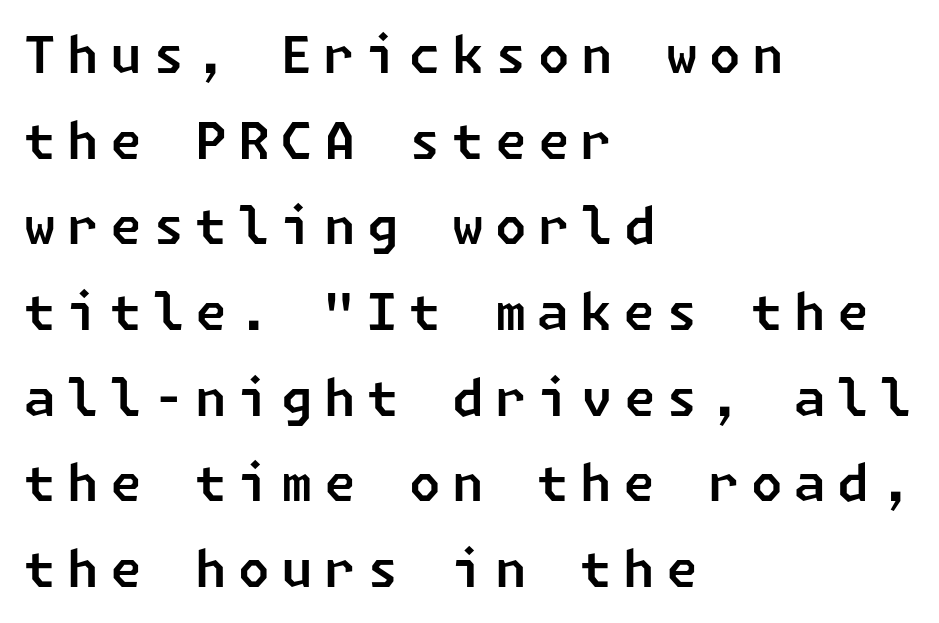
Line beginnings align vertically; line endings do not. Caption: expanded tracking, letters set apart. The characters display no serif detailing; their extremities are plain. Leading: standard. The zone under the glyphs is completely vacant.
